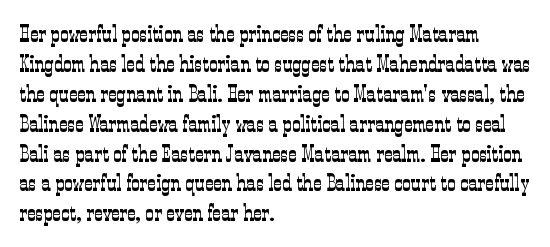
The image shows 23 px text type, upright; set left-aligned, normal line spacing (1.3x), normal letter spacing, not underlined.
